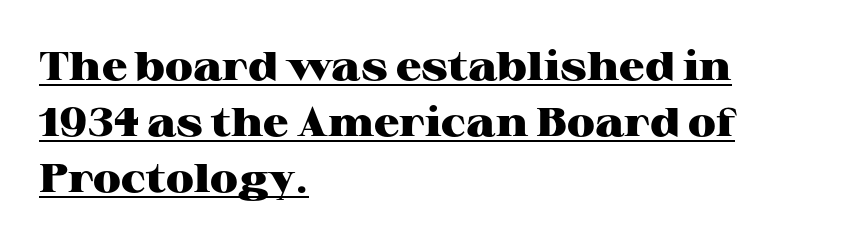
{"serif": "yes", "italic": "no", "bold": "yes", "weight": "heavy", "width": "wide", "stroke_contrast": "high", "x_height": "medium", "monospaced": "no", "underline": "yes", "align": "left", "line_spacing": "normal", "line_spacing_ratio": 1.4, "letter_spacing": "normal", "letter_spacing_em": 0.0, "glyph_px": 40}
